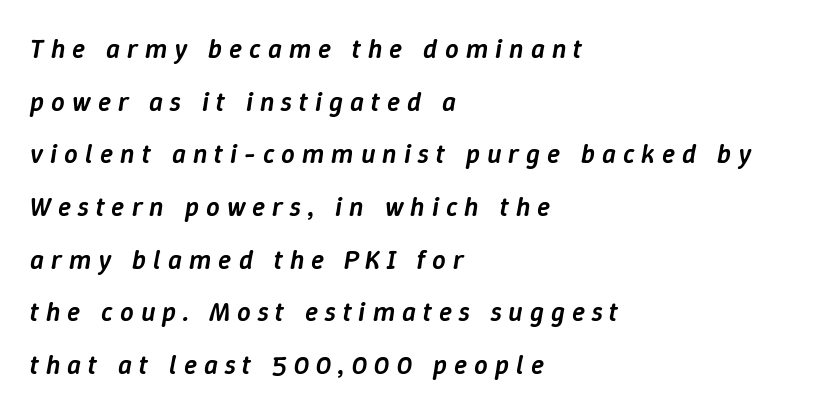
{"italic": "yes", "lean": "right", "slant_degrees": 9, "bold": "semi", "underline": "no", "align": "left", "line_spacing": "loose", "line_spacing_ratio": 1.95, "letter_spacing": "wide", "letter_spacing_em": 0.26, "glyph_px": 27}
